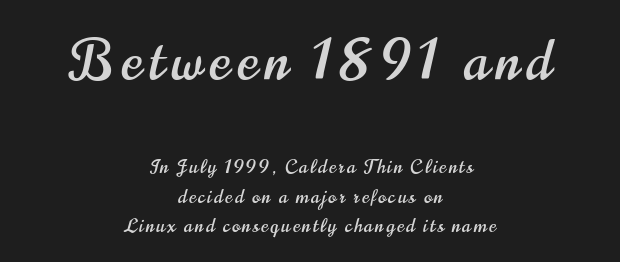
{"serif": "no", "width": "condensed", "stroke_contrast": "high", "x_height": "small", "monospaced": "no", "underline": "no", "align": "center", "line_spacing": "normal", "line_spacing_ratio": 1.56, "larger_block": "first", "size_ratio": 2.95, "glyph_px": 56}
